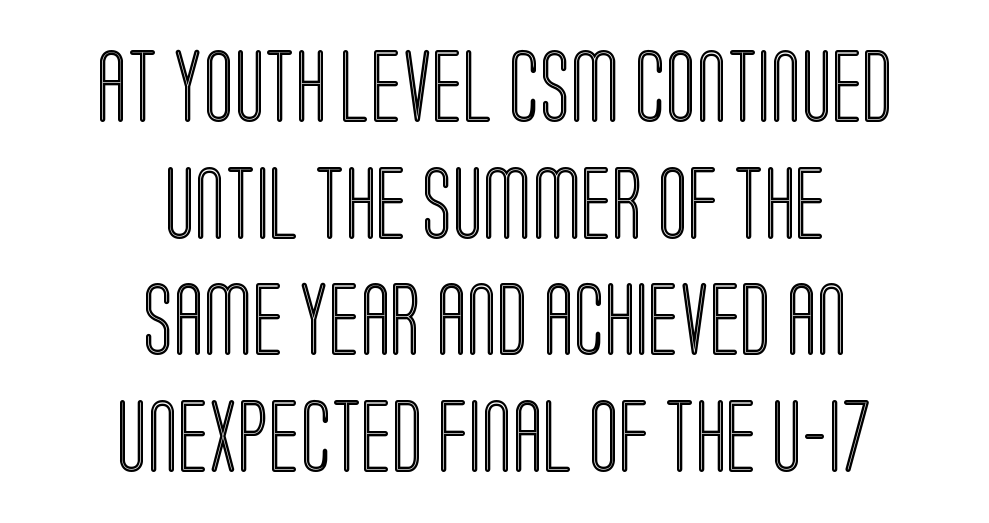
The image shows 72 px condensed type, upright; set centered, normal line spacing (1.62x), normal letter spacing, not underlined; a large x-height.
